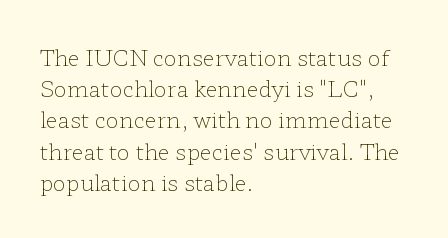
Q: Is the text bold? A: No.
Q: Is the text italic (slanted)? A: No, it is upright.
Q: Is the text underlined? A: No.
Q: How is the paragraph aligned? A: Left-aligned.
Q: Is the spacing between letters normal or unusually wide? A: Normal.
Q: Is the spacing between lines tight, normal or loose? A: Normal.
